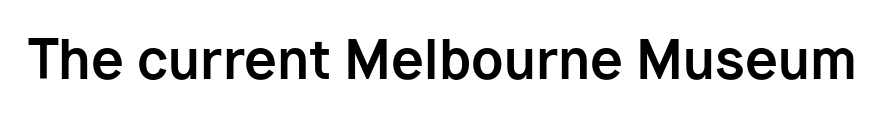
{"serif": "no", "italic": "no", "bold": "yes", "weight": "bold", "width": "normal", "stroke_contrast": "low", "x_height": "medium", "monospaced": "no", "underline": "no", "letter_spacing": "normal", "letter_spacing_em": 0.0, "glyph_px": 53}
